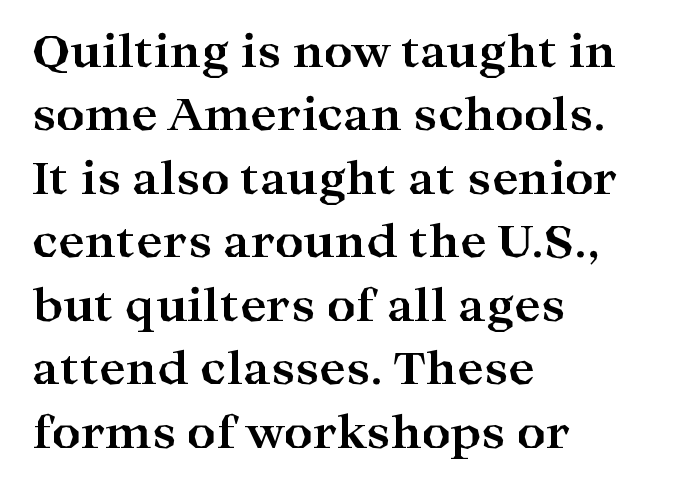
The image shows 45 px bold, wide serif type, upright; set left-aligned, normal line spacing (1.41x), normal letter spacing, not underlined; high stroke contrast and a medium x-height.
